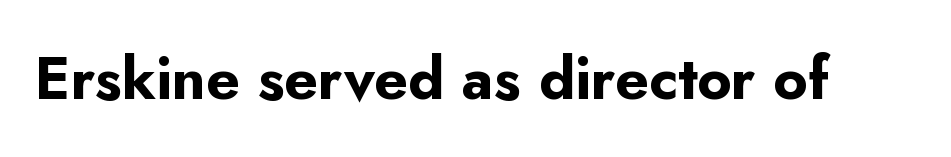
{"serif": "no", "italic": "no", "bold": "yes", "weight": "bold", "width": "normal", "stroke_contrast": "low", "x_height": "small", "monospaced": "no", "underline": "no", "letter_spacing": "normal", "letter_spacing_em": 0.0, "glyph_px": 59}
